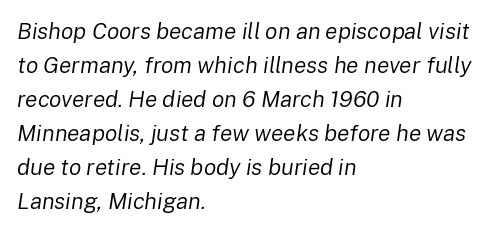
{"italic": "yes", "lean": "right", "slant_degrees": 8, "bold": "no", "underline": "no", "align": "left", "line_spacing": "normal", "line_spacing_ratio": 1.48, "letter_spacing": "normal", "letter_spacing_em": 0.0, "glyph_px": 23}
